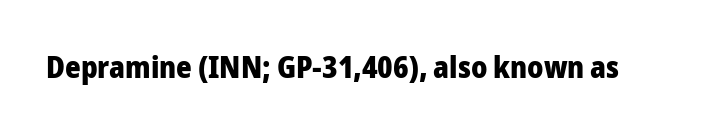
Q: Is the text bold? A: Yes.
Q: Is the text italic (slanted)? A: No, it is upright.
Q: Is the typeface a serif or a sans-serif typeface? A: Sans-serif.
Q: Is the text underlined? A: No.
Q: Is the spacing between letters normal or unusually wide? A: Normal.
Q: Width (condensed, normal, or wide)? A: Normal.
Q: Stroke contrast? A: Low.
Q: x-height? A: Medium.
Q: Monospaced? A: No.
